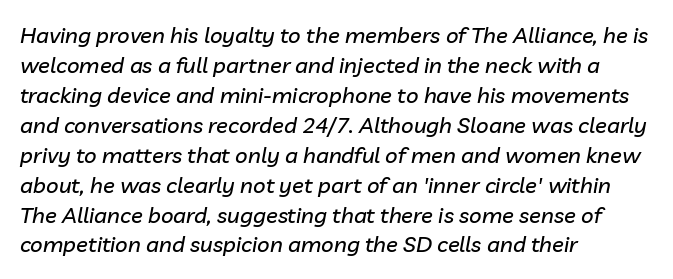
Notice how the stems are inclined rather than vertical — that's the hallmark of italics. Each row of text sits above clean, open space. This sample keeps an unexceptional amount of space between lines. Letter spacing: default. Teacher's note: observe the even left margin — that is flush-left alignment.
